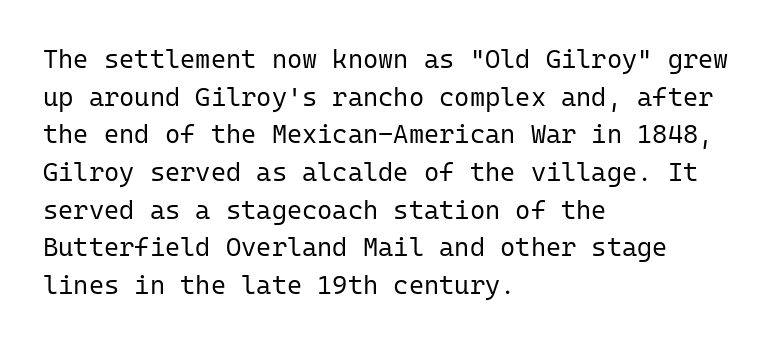
The image shows 26 px text type, upright; set left-aligned, normal line spacing (1.45x), normal letter spacing, not underlined.
